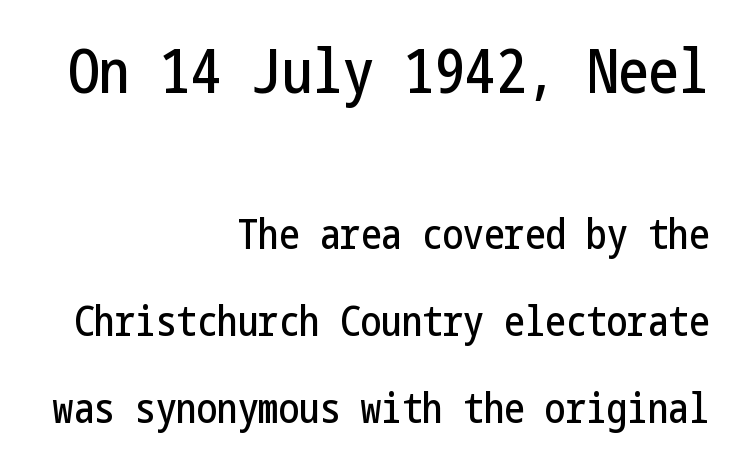
This block would shrink considerably if given ordinary leading; it's expanded now. Serif or sans? Sans — the stroke terminals are bare. Tracking value appears to be zero — textbook default spacing. If you drew a line through each stem, it would be perfectly vertical.
